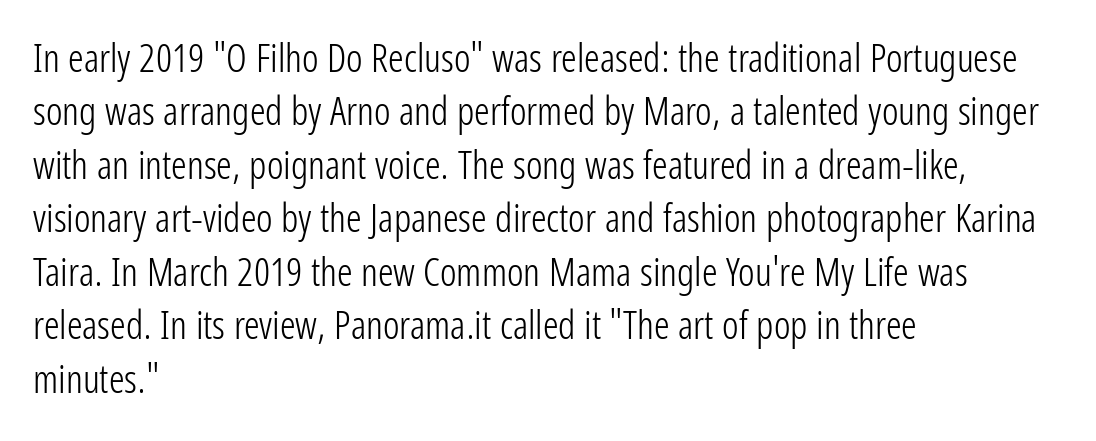
{"serif": "no", "italic": "no", "bold": "no", "weight": "light", "width": "condensed", "stroke_contrast": "low", "x_height": "medium", "monospaced": "no", "underline": "no", "align": "left", "line_spacing": "normal", "line_spacing_ratio": 1.37, "letter_spacing": "normal", "letter_spacing_em": 0.0, "glyph_px": 39}
